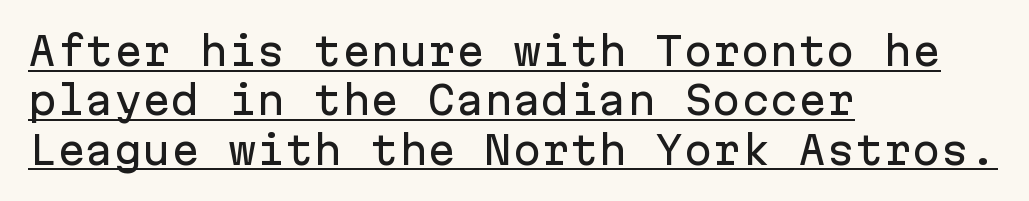
The passage shown has conventional tracking throughout. Designer's note — italics off, roman on. The passage shown is typeset with a sans-serif family. All the whitespace from short lines collects on the right.
